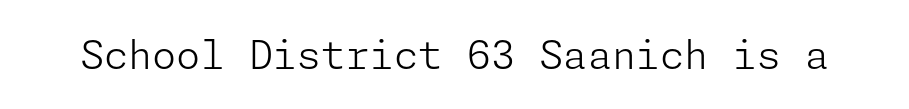
{"serif": "no", "italic": "no", "bold": "no", "weight": "light", "width": "normal", "stroke_contrast": "low", "x_height": "medium", "underline": "no", "letter_spacing": "normal", "letter_spacing_em": 0.0, "glyph_px": 39}
